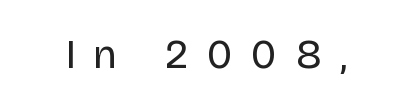
The image shows 41 px regular-weight sans-serif type, upright; set unusually wide letter spacing (+0.47 em), not underlined; low stroke contrast and a large x-height.
